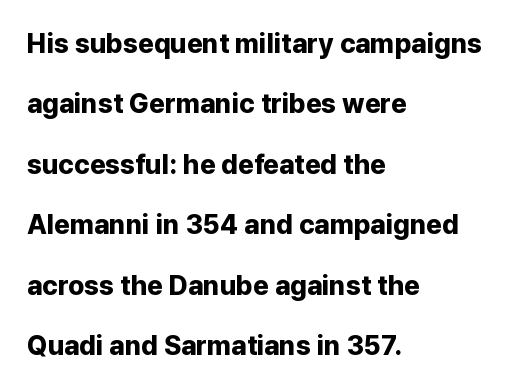
The image shows 27 px bold type, upright; set left-aligned, loose line spacing (2.24x), normal letter spacing, not underlined.
